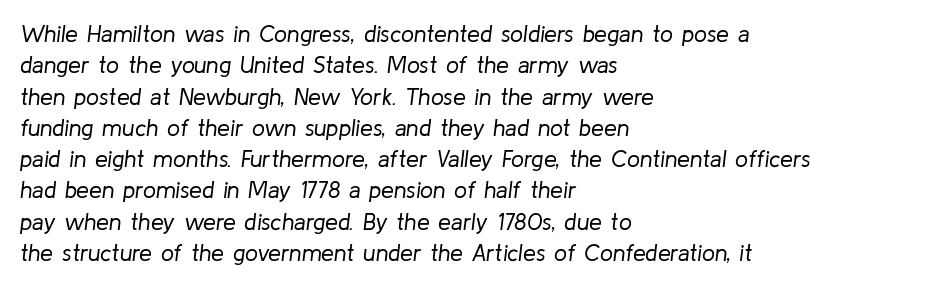
The image shows 23 px text type, italic (leaning right); set left-aligned, normal line spacing (1.36x), normal letter spacing, not underlined.
